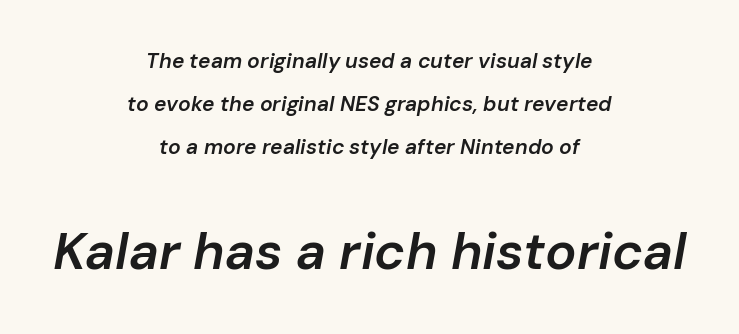
The image shows 52 px semibold type, italic (leaning right); set centered, loose line spacing (2.04x), normal letter spacing, not underlined; the second (bottom) block is 2.48x larger; low stroke contrast and a medium x-height.
